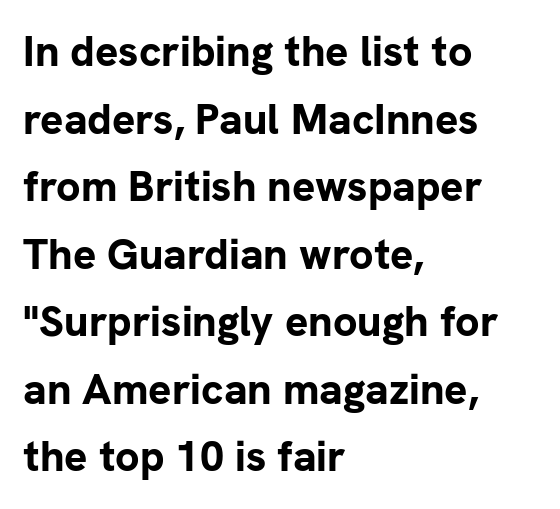
The tracking reads as untouched default to a designer's eye. Interline gaps are of average width in this sample. Does the weight exceed regular? Yes, all the way to bold. The compositor pushed each line to the left boundary. Ordinary non-slanted type is in use.
